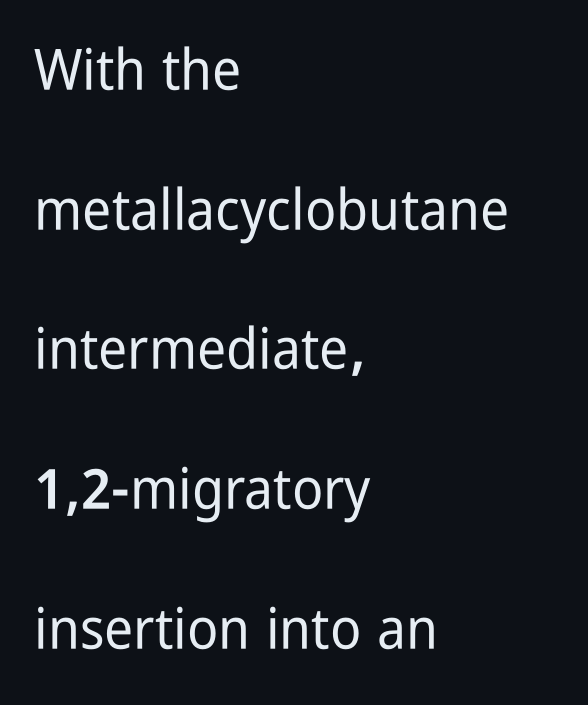
The type sits square on the baseline with zero lean. The strip under each line holds only bare page. Horizontally, the lines are justified to the leading edge only. Serifs: no, the terminals of the letterforms are clean. The passage shown is typed in a proportional face where columns would drift. You could call the tracking neutral — neither tight nor loose.
